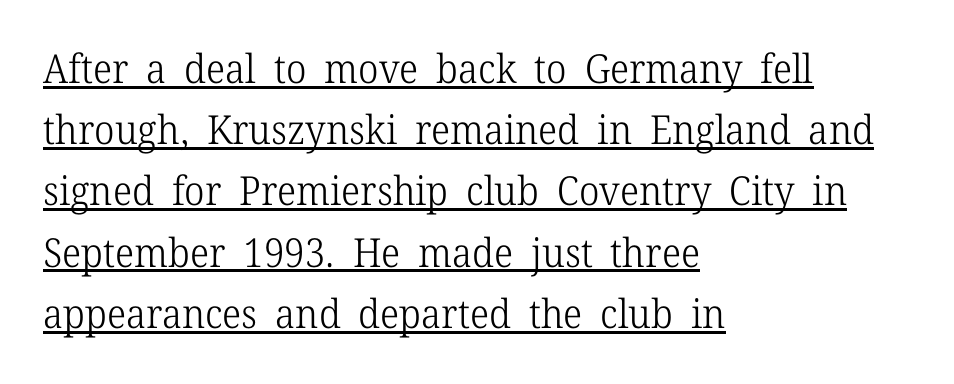
Q: Is the text bold? A: No.
Q: Is the text italic (slanted)? A: No, it is upright.
Q: Is the typeface a serif or a sans-serif typeface? A: Serif.
Q: Is the text underlined? A: Yes.
Q: How is the paragraph aligned? A: Left-aligned.
Q: Is the spacing between letters normal or unusually wide? A: Normal.
Q: Is the spacing between lines tight, normal or loose? A: Normal.
Q: Width (condensed, normal, or wide)? A: Normal.
Q: Stroke contrast? A: Low.
Q: x-height? A: Medium.
Q: Monospaced? A: No.
